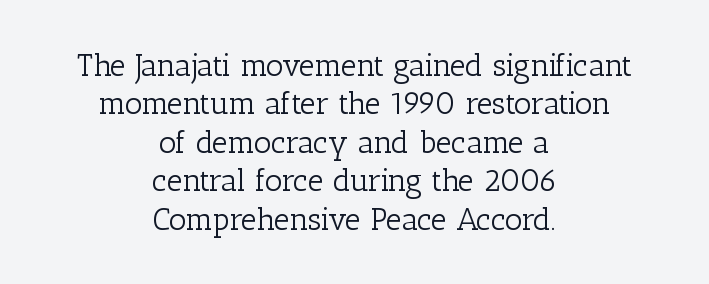
Is this a fixed-width face? No — the glyphs have proportional, varying widths. The characters display serif detailing at their extremities. The lettering stays uniformly vertical, giving the passage a roman look. Compared with typical body copy, the letter spacing here is the same. Each row of text sits above clean, open space. A quiet, ordinary-to-light weight characterises the typeface.
